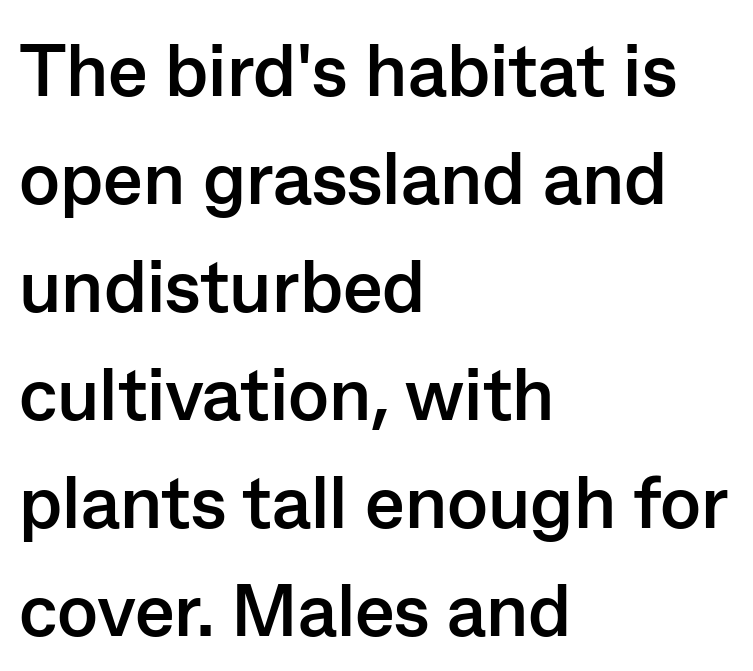
You can tell from the bare stems that sans-serif type was used. The glyphs have the mass of a bold cut. This sample has the flowing, uneven cadence of proportional lettering. Which margin do the lines hug? The left one — the right edge is uneven. Short note: letters normally spaced.
